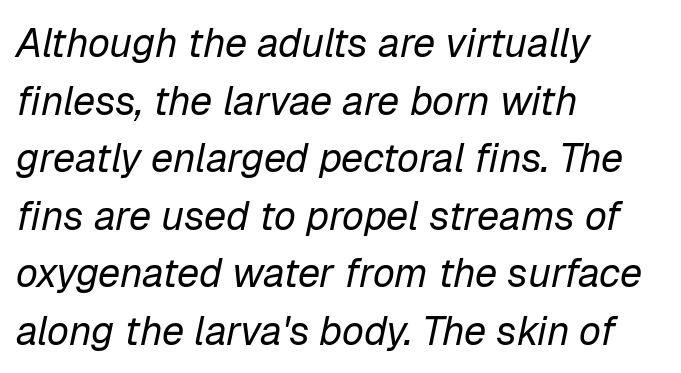
Q: Is the text bold? A: No.
Q: Is the text italic (slanted)? A: Yes, it leans right by about 12 degrees.
Q: Is the text underlined? A: No.
Q: How is the paragraph aligned? A: Left-aligned.
Q: Is the spacing between letters normal or unusually wide? A: Normal.
Q: Is the spacing between lines tight, normal or loose? A: Normal.
Q: Width (condensed, normal, or wide)? A: Normal.
Q: Stroke contrast? A: Low.
Q: x-height? A: Medium.
Q: Monospaced? A: No.
